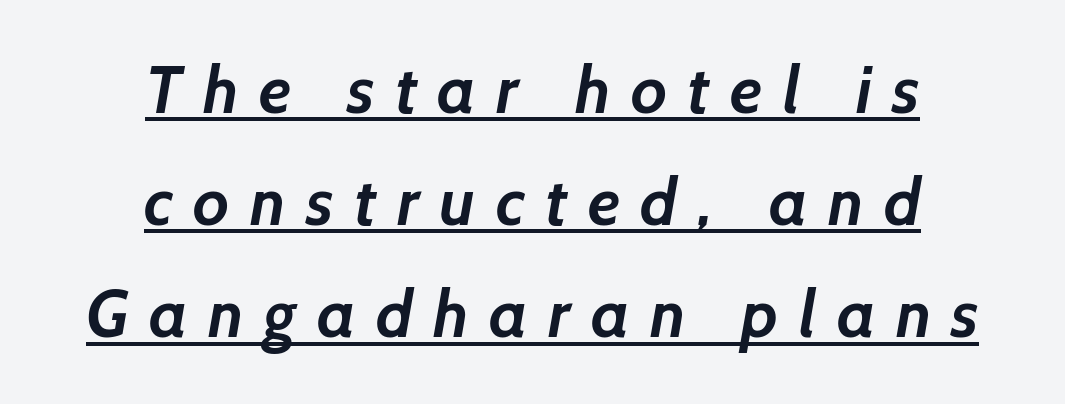
{"serif": "no", "bold": "yes", "weight": "semibold", "width": "normal", "stroke_contrast": "low", "x_height": "medium", "monospaced": "no", "underline": "yes", "align": "center", "line_spacing": "normal", "line_spacing_ratio": 1.7, "letter_spacing": "wide", "letter_spacing_em": 0.31, "glyph_px": 66}
